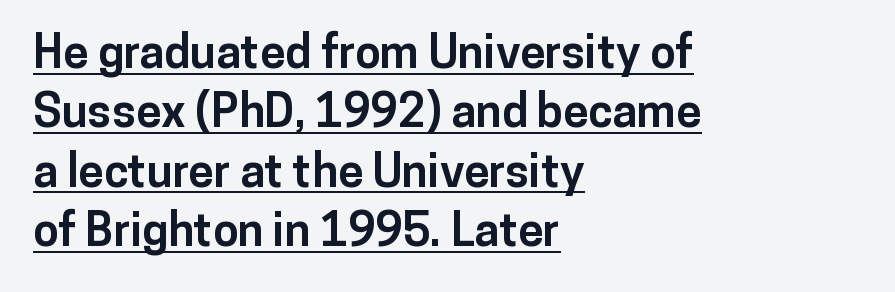
Q: Is the text bold? A: Yes.
Q: Is the text italic (slanted)? A: No, it is upright.
Q: Is the typeface a serif or a sans-serif typeface? A: Sans-serif.
Q: Is the text underlined? A: Yes.
Q: How is the paragraph aligned? A: Left-aligned.
Q: Is the spacing between letters normal or unusually wide? A: Normal.
Q: Is the spacing between lines tight, normal or loose? A: Normal.
Q: Width (condensed, normal, or wide)? A: Normal.
Q: Stroke contrast? A: Low.
Q: x-height? A: Medium.
Q: Monospaced? A: No.
